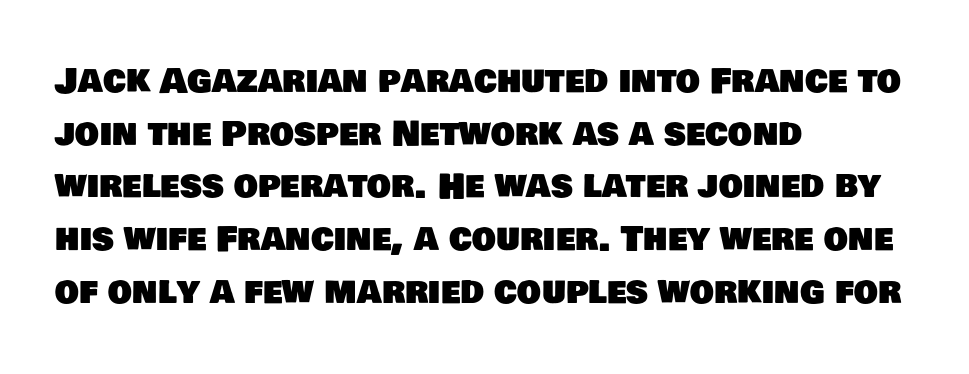
The rag falls on the right side of this text block. Nothing sits at the stroke ends, so this counts as sans-serif. Interline gaps are of average width in this sample. Varying glyph widths throughout — classic text-font behaviour. Glance below the letters and you will spot only blank space.
